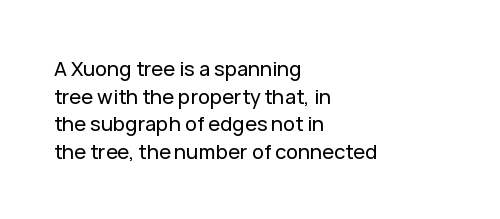
Q: Is the text italic (slanted)? A: No, it is upright.
Q: Is the text underlined? A: No.
Q: How is the paragraph aligned? A: Left-aligned.
Q: Is the spacing between letters normal or unusually wide? A: Normal.
Q: Is the spacing between lines tight, normal or loose? A: Normal.
